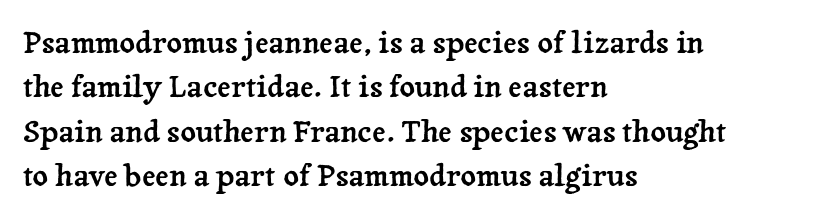
The image shows 30 px serif type, upright; set left-aligned, normal line spacing (1.48x), normal letter spacing, not underlined; low stroke contrast and a medium x-height.
